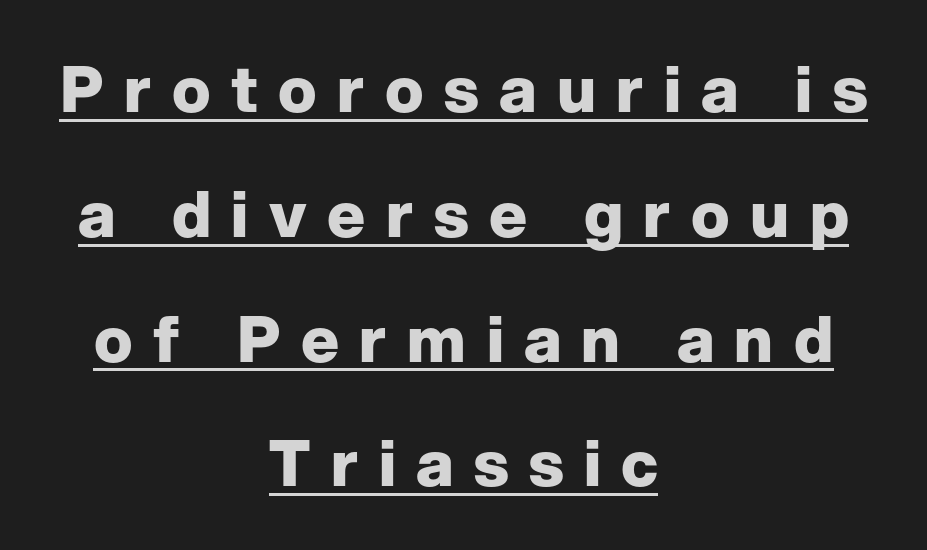
The image shows 64 px heavy sans-serif type, upright; set centered, loose line spacing (1.95x), unusually wide letter spacing (+0.32 em), underlined; low stroke contrast and a medium x-height.
